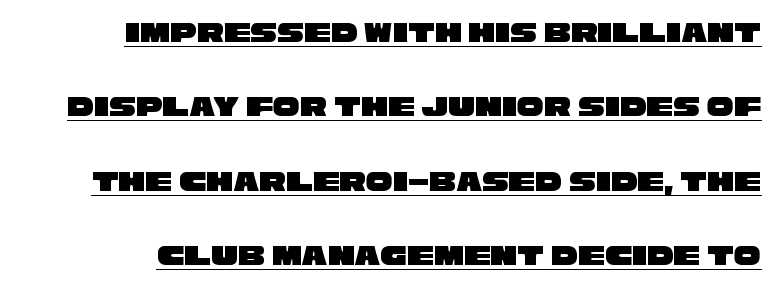
The image shows 30 px wide sans-serif type; set loose line spacing (2.48x), normal letter spacing, underlined; low stroke contrast and a large x-height.
